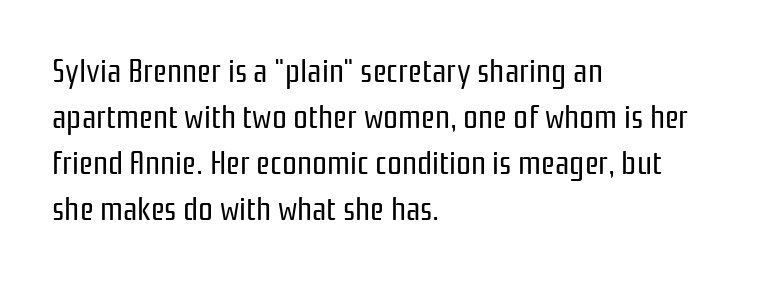
The image shows 33 px regular-weight, condensed sans-serif type, upright; set left-aligned, normal line spacing (1.39x), normal letter spacing, not underlined; low stroke contrast and a medium x-height.
